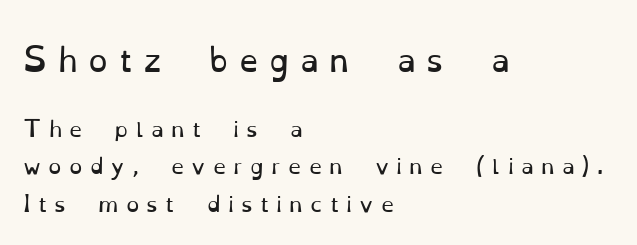
Honestly, the letter spacing is so wide it's the main thing you notice. If you squint, the top block still reads clearly — it's the larger of the two. The font is comparable to plain body text, perhaps lighter. The specimen reads as upright at a glance. Note the varied advance widths — an 'i' is clearly narrower than an 'm'.
